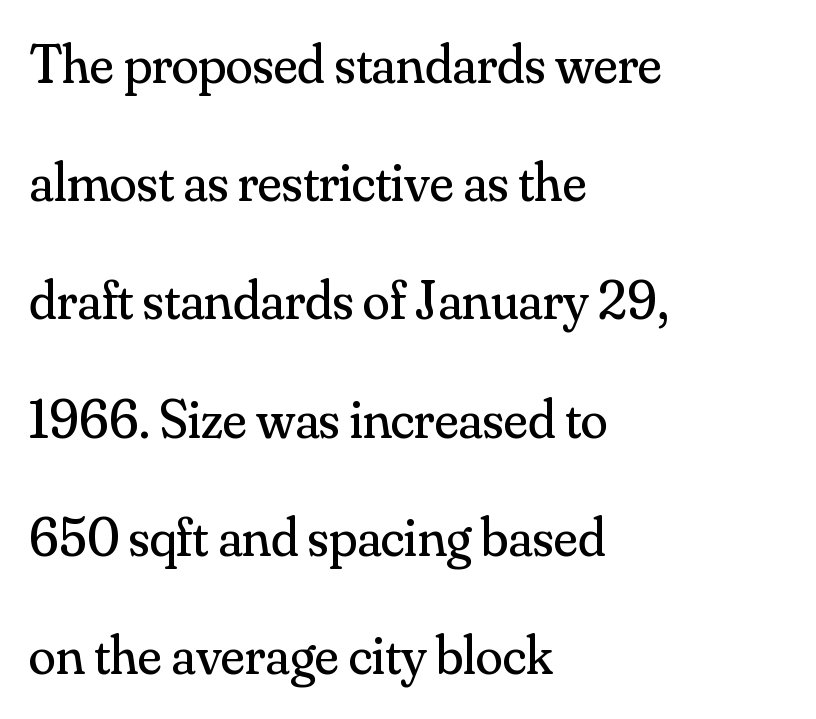
Is there any slant? The stems are plumb. The horizontal fit of the characters is conventional and even. Horizontal bands of white between lines are thick stripes. The passage shown is typed in a proportional face where columns would drift. Line starts are locked; line ends wander.
